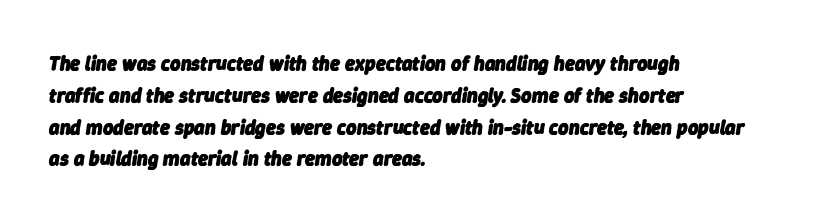
The image shows 20 px bold type, italic (leaning right); set left-aligned, normal line spacing (1.59x), normal letter spacing, not underlined.
